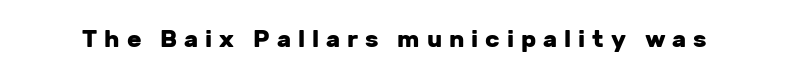
Someone cranked the tracking dial way up on this one. When letters stand straight like this, we call the style roman or upright. Bare-footed words on every line. The strokes are fattened all the way to bold.
